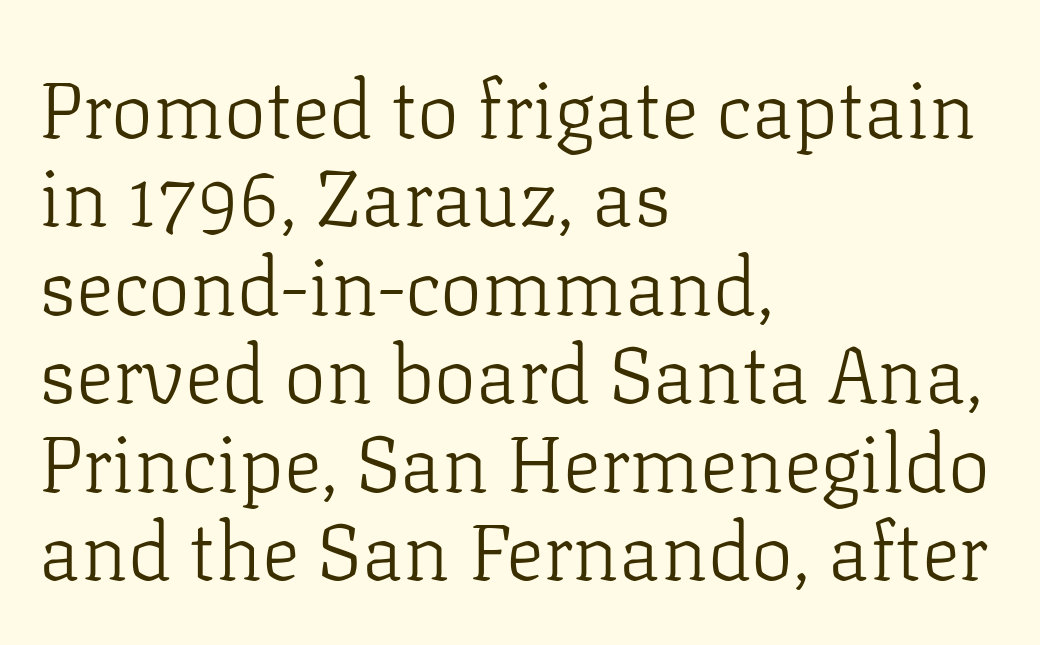
Every character sits straight up, as roman type does. Old-style or modern, the face here clearly has serifs. The passage shown has conventional tracking throughout. Where is the straight margin? On the left. Weight class: somewhere from thin through regular.
